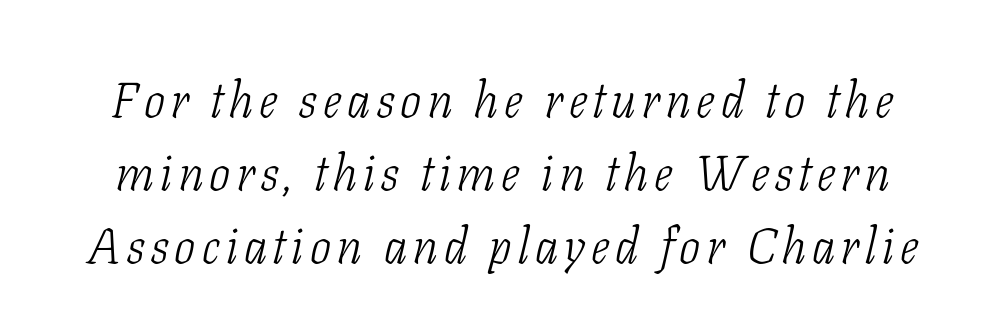
{"serif": "yes", "italic": "yes", "lean": "right", "slant_degrees": 11, "bold": "no", "weight": "light", "width": "condensed", "stroke_contrast": "low", "x_height": "medium", "monospaced": "no", "underline": "no", "line_spacing": "normal", "line_spacing_ratio": 1.46, "glyph_px": 50}
